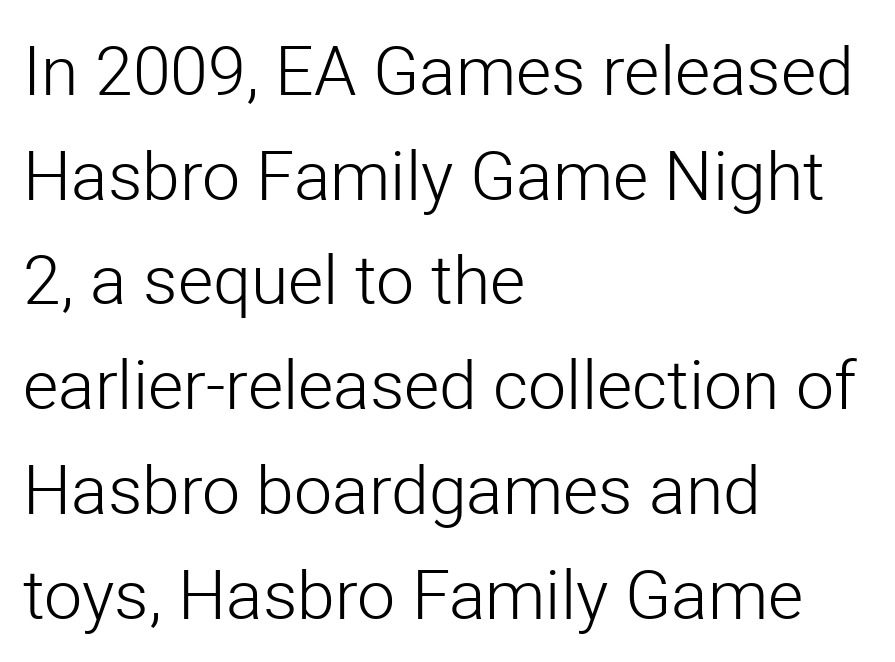
Q: Is the text bold? A: No.
Q: Is the text italic (slanted)? A: No, it is upright.
Q: Is the typeface a serif or a sans-serif typeface? A: Sans-serif.
Q: Is the text underlined? A: No.
Q: How is the paragraph aligned? A: Left-aligned.
Q: Is the spacing between letters normal or unusually wide? A: Normal.
Q: Is the spacing between lines tight, normal or loose? A: Normal.
Q: Width (condensed, normal, or wide)? A: Normal.
Q: Stroke contrast? A: Low.
Q: x-height? A: Medium.
Q: Monospaced? A: No.
